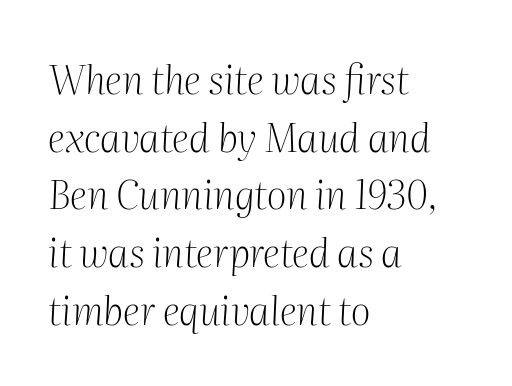
{"serif": "yes", "italic": "yes", "lean": "right", "slant_degrees": 2, "bold": "no", "weight": "light", "width": "normal", "stroke_contrast": "medium", "x_height": "medium", "monospaced": "no", "underline": "no", "align": "left", "line_spacing": "normal", "line_spacing_ratio": 1.48, "letter_spacing": "normal", "letter_spacing_em": 0.0, "glyph_px": 39}
